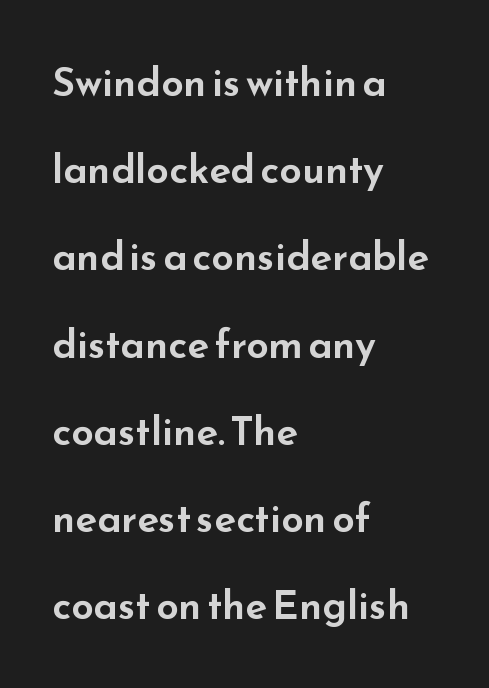
Q: Is the text italic (slanted)? A: No, it is upright.
Q: Is the typeface a serif or a sans-serif typeface? A: Sans-serif.
Q: Is the text underlined? A: No.
Q: How is the paragraph aligned? A: Left-aligned.
Q: Is the spacing between letters normal or unusually wide? A: Normal.
Q: Is the spacing between lines tight, normal or loose? A: Loose.
Q: Width (condensed, normal, or wide)? A: Wide.
Q: Stroke contrast? A: Low.
Q: x-height? A: Small.
Q: Monospaced? A: No.
